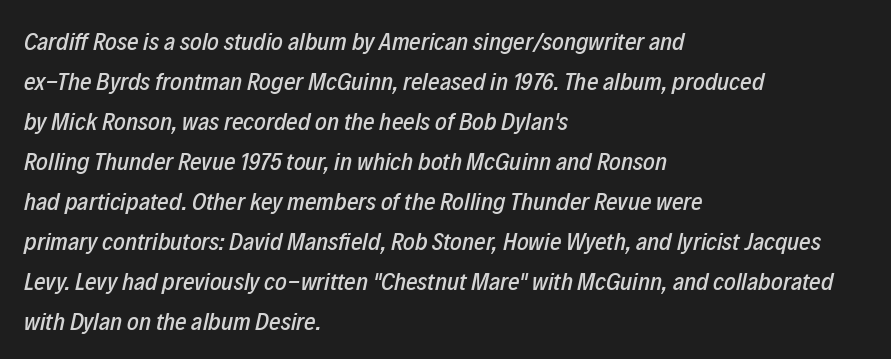
The image shows 25 px text type, italic (leaning right); set left-aligned, normal line spacing (1.6x), normal letter spacing, not underlined.
